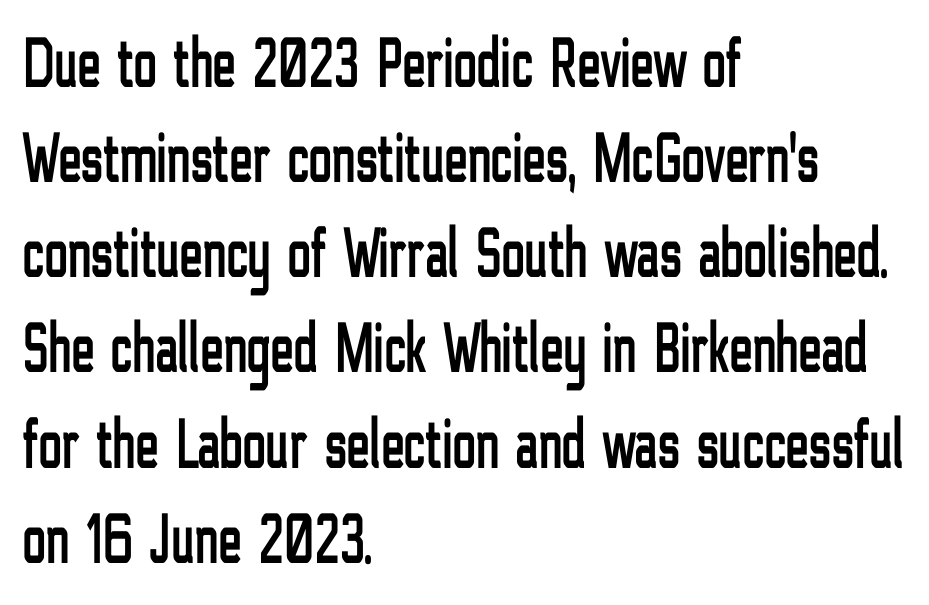
{"serif": "no", "italic": "no", "width": "condensed", "stroke_contrast": "low", "x_height": "medium", "monospaced": "no", "underline": "no", "align": "left", "line_spacing": "normal", "line_spacing_ratio": 1.34, "letter_spacing": "normal", "letter_spacing_em": 0.0, "glyph_px": 71}
